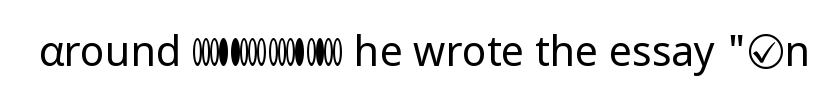
The strip under each line holds only bare page. Summary of weight: not heavy and not bold. Do the letters lean? They stand straight. A typesetter would call this zero additional tracking. Note: no serifs on the glyphs.
